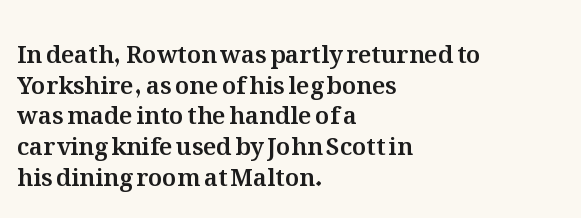
The image shows 24 px text type, upright; set left-aligned, normal line spacing (1.28x), normal letter spacing, not underlined.
